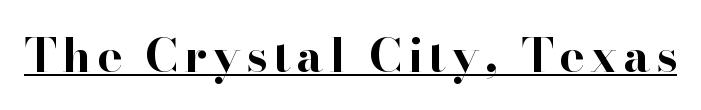
Q: Is the text bold? A: Yes.
Q: Is the text italic (slanted)? A: No, it is upright.
Q: Is the typeface a serif or a sans-serif typeface? A: Serif.
Q: Is the text underlined? A: Yes.
Q: Width (condensed, normal, or wide)? A: Normal.
Q: Stroke contrast? A: High.
Q: x-height? A: Small.
Q: Monospaced? A: No.
